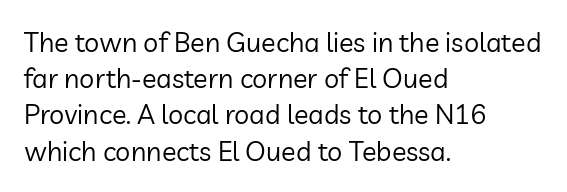
Q: Is the text bold? A: No.
Q: Is the text italic (slanted)? A: No, it is upright.
Q: Is the text underlined? A: No.
Q: How is the paragraph aligned? A: Left-aligned.
Q: Is the spacing between letters normal or unusually wide? A: Normal.
Q: Is the spacing between lines tight, normal or loose? A: Normal.
